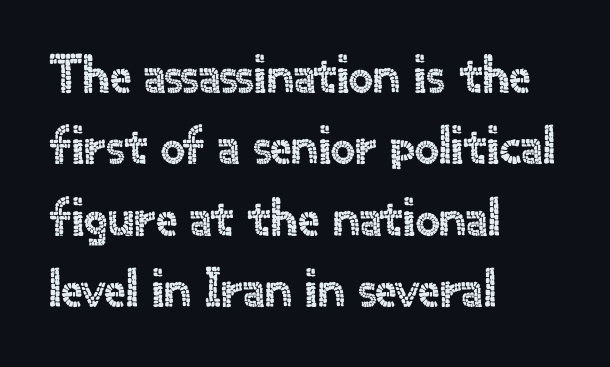
{"serif": "no", "italic": "no", "width": "normal", "x_height": "small", "monospaced": "no", "underline": "no", "align": "left", "line_spacing": "normal", "line_spacing_ratio": 1.32, "letter_spacing": "normal", "letter_spacing_em": 0.0, "glyph_px": 54}
